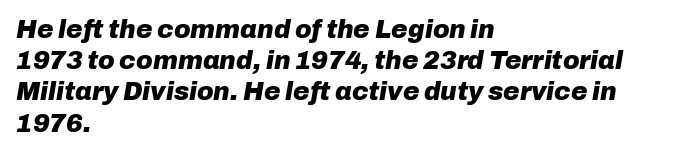
{"italic": "yes", "lean": "right", "slant_degrees": 10, "bold": "yes", "underline": "no", "align": "left", "line_spacing": "normal", "line_spacing_ratio": 1.25, "letter_spacing": "normal", "letter_spacing_em": 0.0, "glyph_px": 25}
